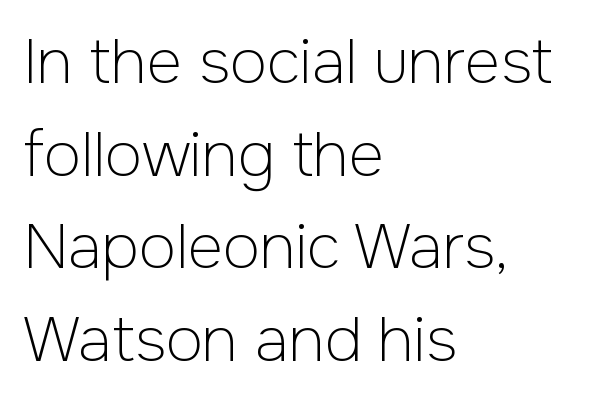
Regarding leading, the lines here are spaced in the standard way. Words appear dense and cohesive because spacing is normal. Note: no serifs on the glyphs. Posture: straight, roman, zero tilt.
